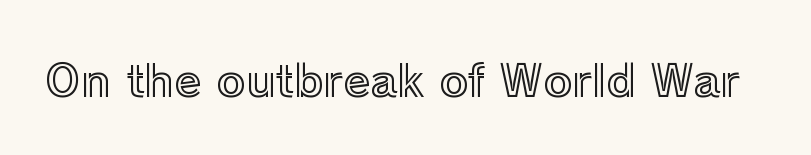
Q: Is the text italic (slanted)? A: No, it is upright.
Q: Is the text underlined? A: No.
Q: Is the spacing between letters normal or unusually wide? A: Normal.
Q: Width (condensed, normal, or wide)? A: Normal.
Q: x-height? A: Medium.
Q: Monospaced? A: No.
